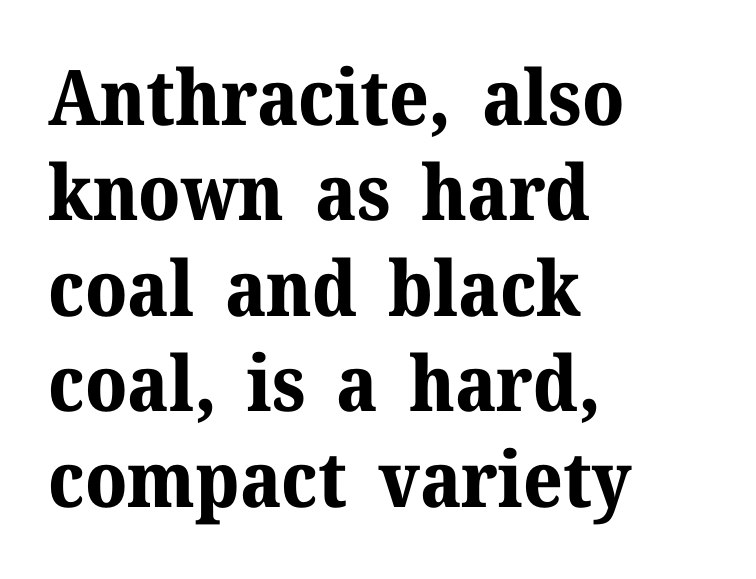
The image shows 77 px bold serif type, upright; set left-aligned, line spacing 1.24x, normal letter spacing, not underlined; medium stroke contrast and a medium x-height.
